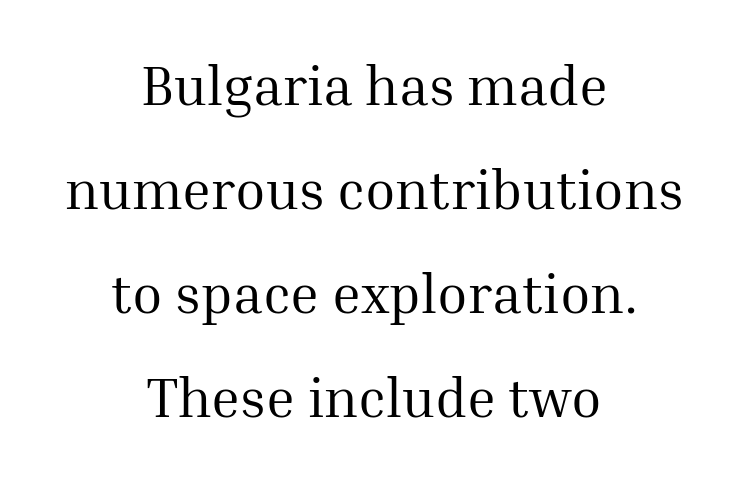
There is no visible air inserted between adjacent glyphs. If you drew a line through each stem, it would be perfectly vertical. The strokes carry an ordinary text weight at most. You could not count columns in this text — the font is proportionally spaced. Note: serifs present on the glyphs. The compositor balanced each line on the midline.
